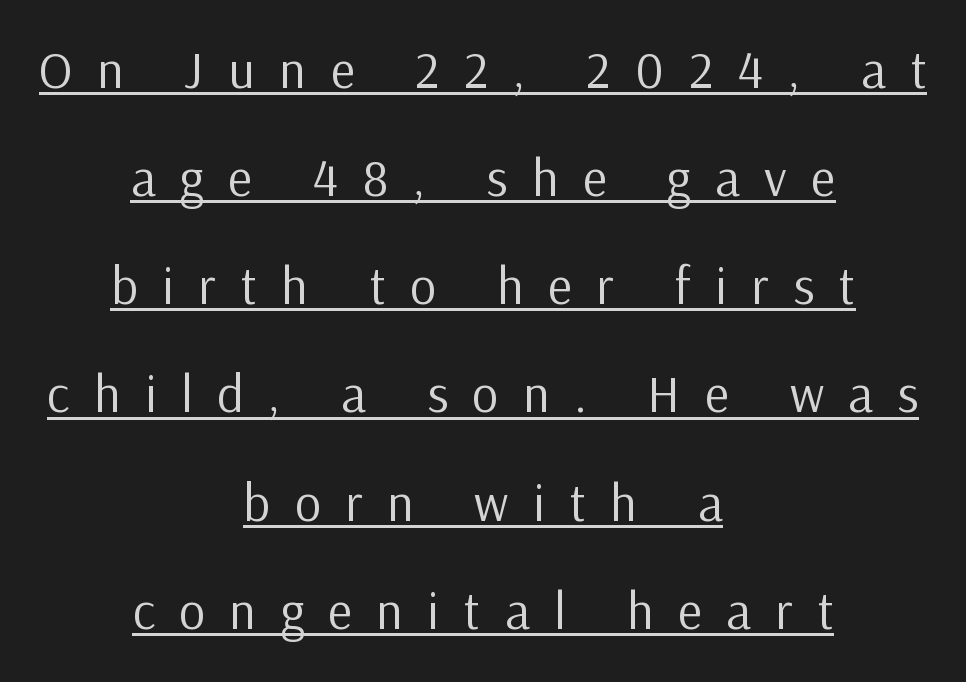
Q: Is the text bold? A: No.
Q: Is the text italic (slanted)? A: No, it is upright.
Q: Is the typeface a serif or a sans-serif typeface? A: Sans-serif.
Q: Is the text underlined? A: Yes.
Q: How is the paragraph aligned? A: Centered.
Q: Is the spacing between letters normal or unusually wide? A: Unusually wide.
Q: Is the spacing between lines tight, normal or loose? A: Loose.
Q: Width (condensed, normal, or wide)? A: Normal.
Q: Stroke contrast? A: Low.
Q: x-height? A: Medium.
Q: Monospaced? A: No.
